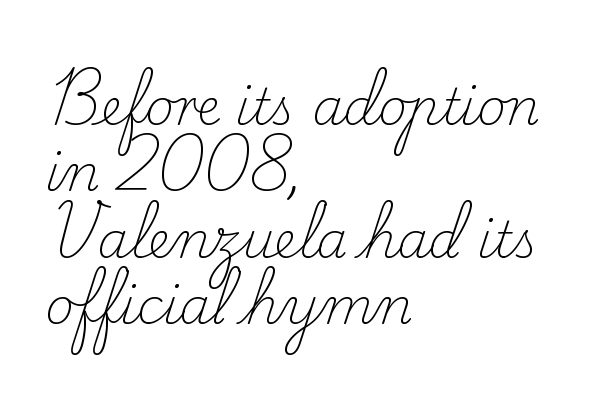
Q: Is the text bold? A: No.
Q: Is the text italic (slanted)? A: Yes.
Q: Is the typeface a serif or a sans-serif typeface? A: Serif.
Q: Is the text underlined? A: No.
Q: How is the paragraph aligned? A: Left-aligned.
Q: Is the spacing between letters normal or unusually wide? A: Normal.
Q: Is the spacing between lines tight, normal or loose? A: Normal.
Q: Width (condensed, normal, or wide)? A: Normal.
Q: Stroke contrast? A: Low.
Q: x-height? A: Small.
Q: Monospaced? A: No.
